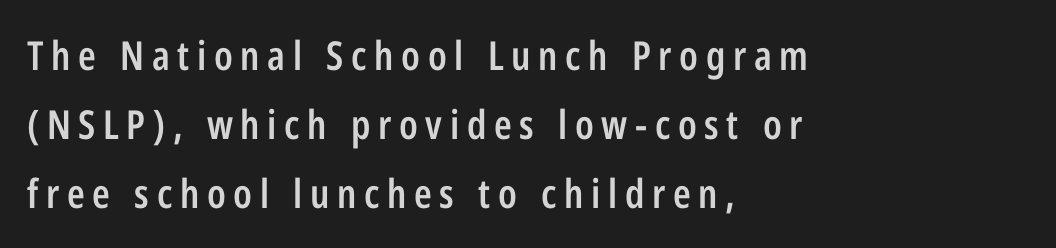
{"serif": "no", "italic": "no", "bold": "semi", "weight": "semibold", "width": "condensed", "stroke_contrast": "low", "x_height": "medium", "monospaced": "no", "underline": "no", "align": "left", "line_spacing_ratio": 1.73, "glyph_px": 40}
